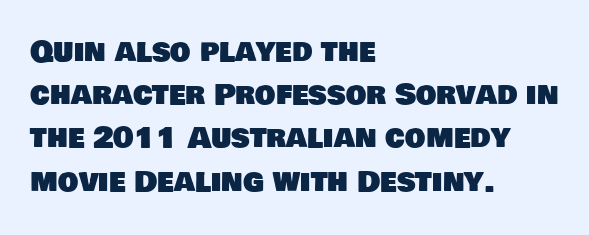
The image shows 29 px sans-serif type; set left-aligned, normal line spacing (1.49x), normal letter spacing, not underlined; low stroke contrast and a large x-height.
